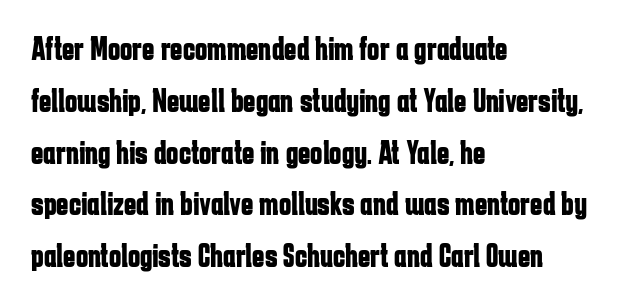
The image shows 33 px bold, condensed sans-serif type, upright; set left-aligned, normal line spacing (1.57x), normal letter spacing, not underlined; low stroke contrast and a medium x-height.
